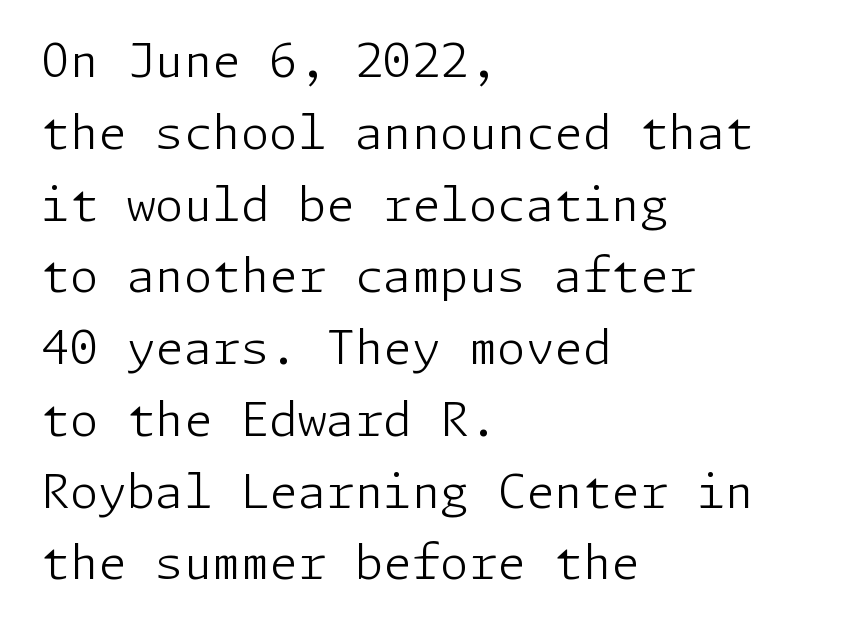
The strokes carry an ordinary text weight at most. The baseline area is clear. Where is the straight margin? On the left. Vertically, the passage feels balanced, rows spaced as you'd expect. Type style note: lacks serifs. Quick note: not italic, upright.
